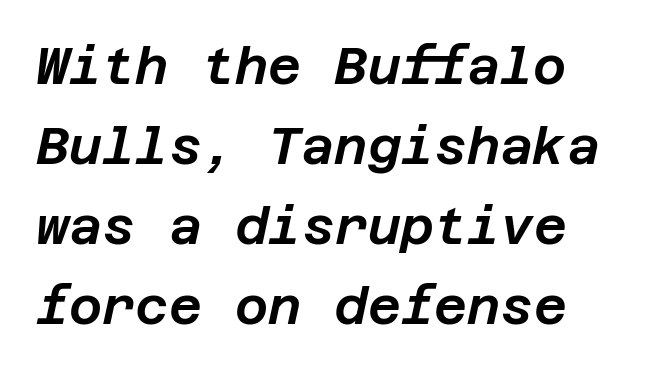
{"italic": "yes", "lean": "right", "slant_degrees": 12, "width": "normal", "stroke_contrast": "low", "x_height": "large", "underline": "no", "align": "left", "line_spacing": "normal", "line_spacing_ratio": 1.57, "letter_spacing": "normal", "letter_spacing_em": 0.0, "glyph_px": 51}
